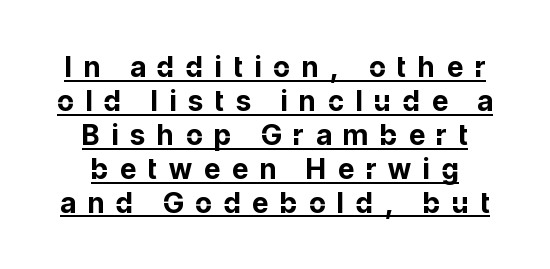
{"serif": "no", "italic": "no", "bold": "yes", "weight": "bold", "width": "normal", "stroke_contrast": "low", "x_height": "medium", "monospaced": "no", "underline": "yes", "line_spacing_ratio": 1.21, "letter_spacing": "wide", "letter_spacing_em": 0.43, "glyph_px": 28}
